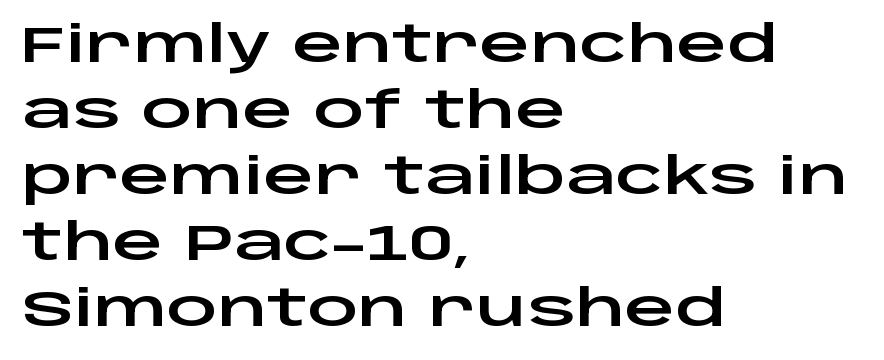
Q: Is the text italic (slanted)? A: No, it is upright.
Q: Is the typeface a serif or a sans-serif typeface? A: Sans-serif.
Q: Is the text underlined? A: No.
Q: How is the paragraph aligned? A: Left-aligned.
Q: Is the spacing between letters normal or unusually wide? A: Normal.
Q: Is the spacing between lines tight, normal or loose? A: Normal.
Q: Width (condensed, normal, or wide)? A: Wide.
Q: Stroke contrast? A: Low.
Q: x-height? A: Large.
Q: Monospaced? A: No.
